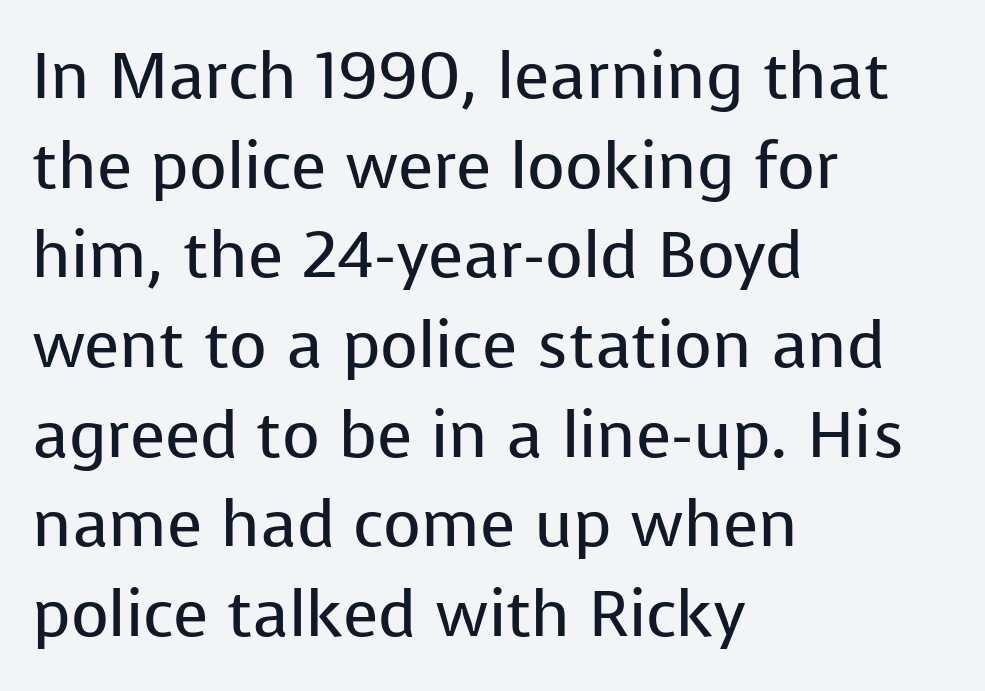
Q: Is the text bold? A: No.
Q: Is the text italic (slanted)? A: No, it is upright.
Q: Is the typeface a serif or a sans-serif typeface? A: Sans-serif.
Q: Is the text underlined? A: No.
Q: How is the paragraph aligned? A: Left-aligned.
Q: Is the spacing between letters normal or unusually wide? A: Normal.
Q: Is the spacing between lines tight, normal or loose? A: Normal.
Q: Width (condensed, normal, or wide)? A: Normal.
Q: Stroke contrast? A: Low.
Q: x-height? A: Medium.
Q: Monospaced? A: No.
